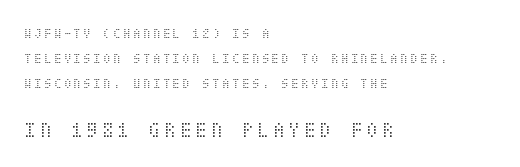
{"italic": "no", "bold": "no", "underline": "no", "align": "left", "line_spacing_ratio": 1.79, "larger_block": "second", "size_ratio": 1.57, "glyph_px": 22}
